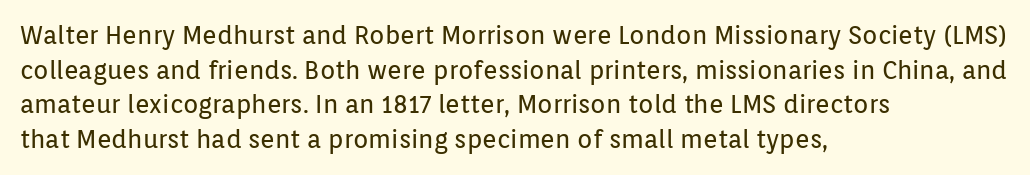
The letters stand straight up with perfectly vertical stems. The typesetter chose a ragged-right arrangement here. What's the leading like? Ordinary, nothing unusual. Nothing unusual about the tracking: characters are spaced as the font intends. Is the stroke heavy? The answer is a plain regular-or-lighter.
